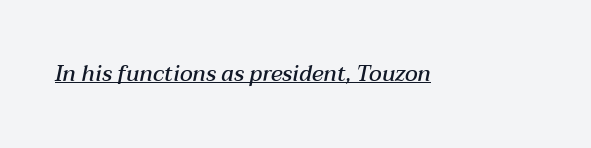
The image shows 22 px text type, italic (leaning right); set normal letter spacing, underlined.
